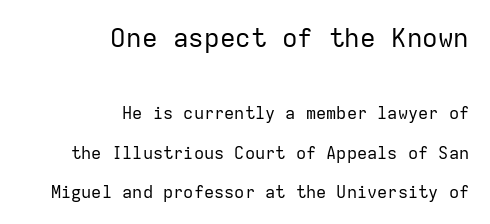
{"italic": "no", "bold": "no", "underline": "no", "align": "right", "line_spacing": "loose", "line_spacing_ratio": 2.32, "letter_spacing": "normal", "letter_spacing_em": 0.0, "larger_block": "first", "size_ratio": 1.53, "glyph_px": 26}
